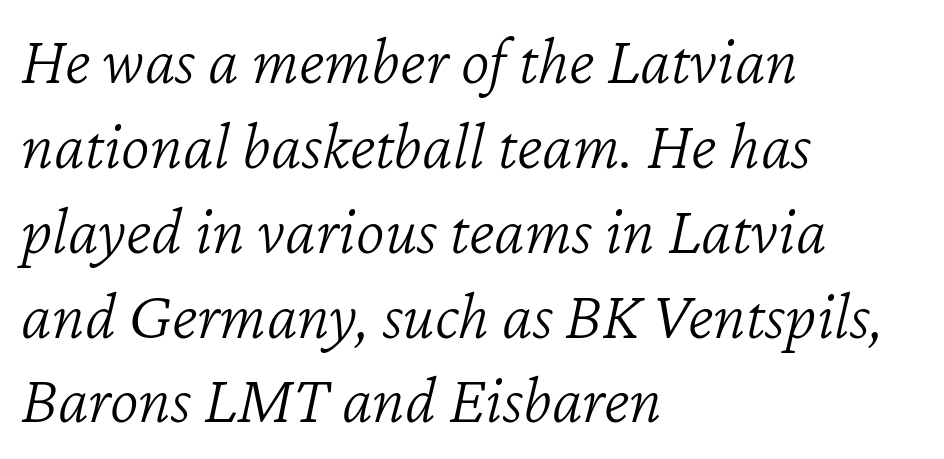
The image shows 69 px light type, italic (leaning right); set left-aligned, line spacing 1.23x, normal letter spacing, not underlined; low stroke contrast and a medium x-height.
